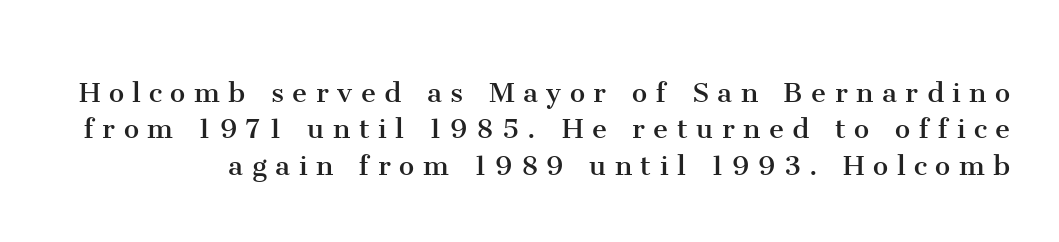
Q: Is the text bold? A: No.
Q: Is the text italic (slanted)? A: No, it is upright.
Q: Is the typeface a serif or a sans-serif typeface? A: Serif.
Q: Is the text underlined? A: No.
Q: Is the spacing between letters normal or unusually wide? A: Unusually wide.
Q: Is the spacing between lines tight, normal or loose? A: Tight.
Q: Width (condensed, normal, or wide)? A: Normal.
Q: Stroke contrast? A: Medium.
Q: x-height? A: Medium.
Q: Monospaced? A: No.
